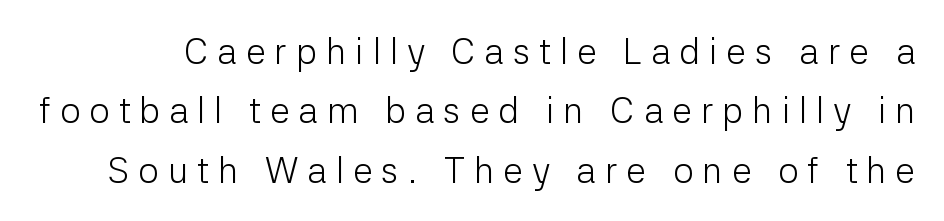
Serif or sans? Sans — the stroke terminals are bare. Unlike italic type, these characters show no tilt at all. Tracking value appears strongly positive — letters spread wide. The passage shown is typed in a proportional face where columns would drift.
